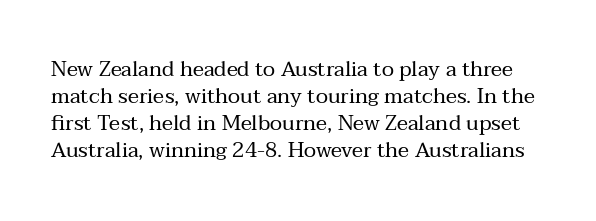
Beneath every word, the page is bare. Does extra space separate the letters? No, they use regular spacing. The designer left line spacing at the default. Is this a heavy cut? Hardly; it is regular or lighter. Ordinary non-slanted type is in use.
